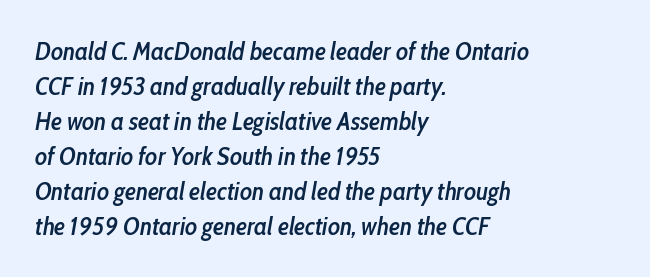
One-word summary of the alignment: left. Vertically, the passage feels balanced, rows spaced as you'd expect. The space beneath each line is pristine and unruled. Words appear dense and cohesive because spacing is normal. Slant detected: the letters are inclined. Its strokes are somewhat broadened, the hallmark of semibold type.
